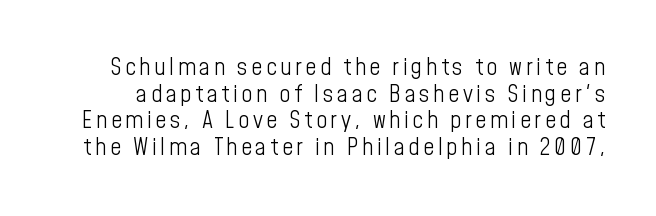
Q: Is the text bold? A: No.
Q: Is the text italic (slanted)? A: No, it is upright.
Q: Is the text underlined? A: No.
Q: Is the spacing between lines tight, normal or loose? A: Tight.
